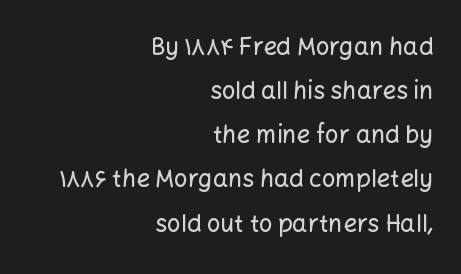
{"italic": "no", "underline": "no", "align": "right", "line_spacing_ratio": 1.84, "letter_spacing": "normal", "letter_spacing_em": 0.0, "glyph_px": 24}
